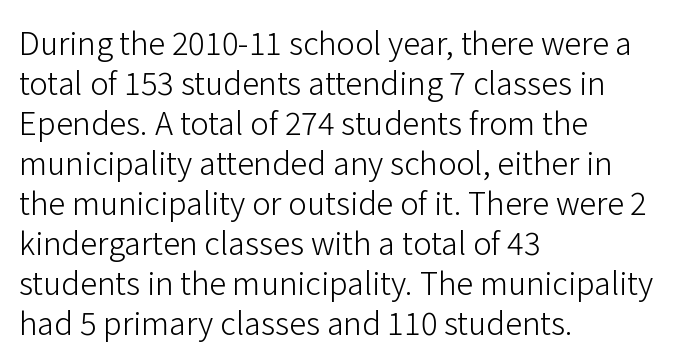
Grotesque or geometric, the face here clearly has no serifs. If you drew a ruler down the left edge, every line would touch it. This sample has the flowing, uneven cadence of proportional lettering. The area under the type is left untouched.
